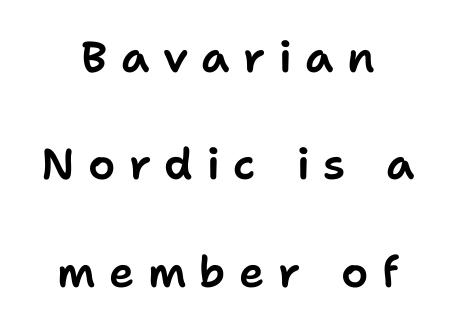
Q: Is the text italic (slanted)? A: No, it is upright.
Q: Is the typeface a serif or a sans-serif typeface? A: Sans-serif.
Q: Is the text underlined? A: No.
Q: How is the paragraph aligned? A: Centered.
Q: Is the spacing between letters normal or unusually wide? A: Unusually wide.
Q: Is the spacing between lines tight, normal or loose? A: Loose.
Q: Width (condensed, normal, or wide)? A: Normal.
Q: Stroke contrast? A: Low.
Q: x-height? A: Medium.
Q: Monospaced? A: No.
